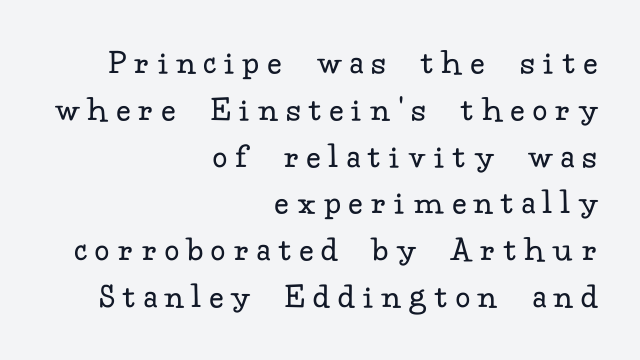
The typesetter chose a ragged-left arrangement here. Words appear elongated and porous because spacing is wide. Every character sits straight up, as roman type does. Vertical stems look standard width or narrower in stroke.
